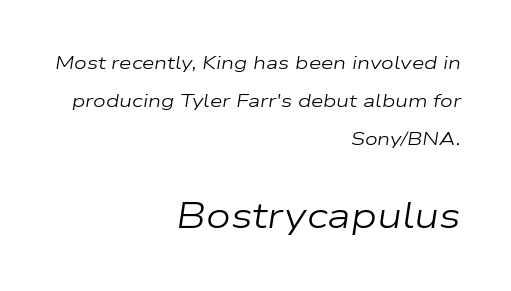
The passage shown is not bold in any degree. Horizontally, the lines are justified to the trailing edge only. The face used here is rendered with its standard letterfit. Scale increases going downward across the two blocks. Each new line begins a long way beneath the previous one.
